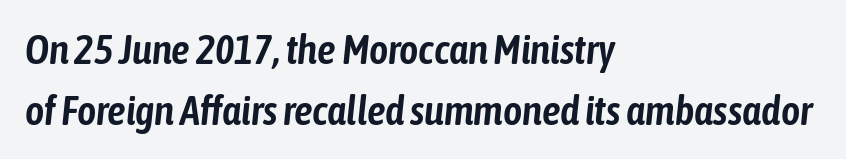
{"italic": "yes", "lean": "right", "slant_degrees": 6, "width": "condensed", "stroke_contrast": "low", "x_height": "medium", "monospaced": "no", "underline": "no", "align": "left", "line_spacing": "normal", "line_spacing_ratio": 1.48, "letter_spacing": "normal", "letter_spacing_em": 0.0, "glyph_px": 41}
